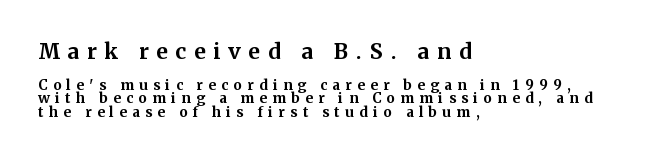
Q: Is the text bold? A: Yes.
Q: Is the text italic (slanted)? A: No, it is upright.
Q: Is the text underlined? A: No.
Q: How is the paragraph aligned? A: Left-aligned.
Q: Is the spacing between letters normal or unusually wide? A: Unusually wide.
Q: Is the spacing between lines tight, normal or loose? A: Tight.
Q: Which block of text is set in a larger size, the first (top) or the second (bottom)? A: The first (top) one.
